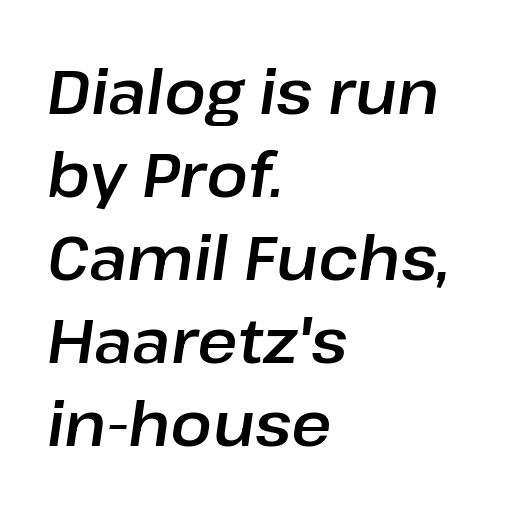
The image shows 62 px text type, italic (leaning right); set left-aligned, normal line spacing (1.34x), normal letter spacing, not underlined; low stroke contrast and a medium x-height.
